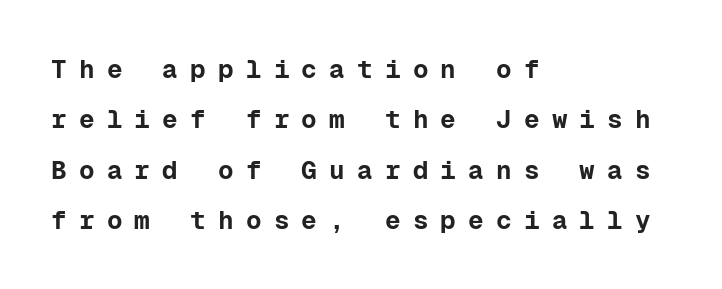
Each glyph is drawn with heavy, bold strokes. Interline gaps are noticeably wide in this sample. Posture: upright roman. Someone cranked the tracking dial way up on this one.
